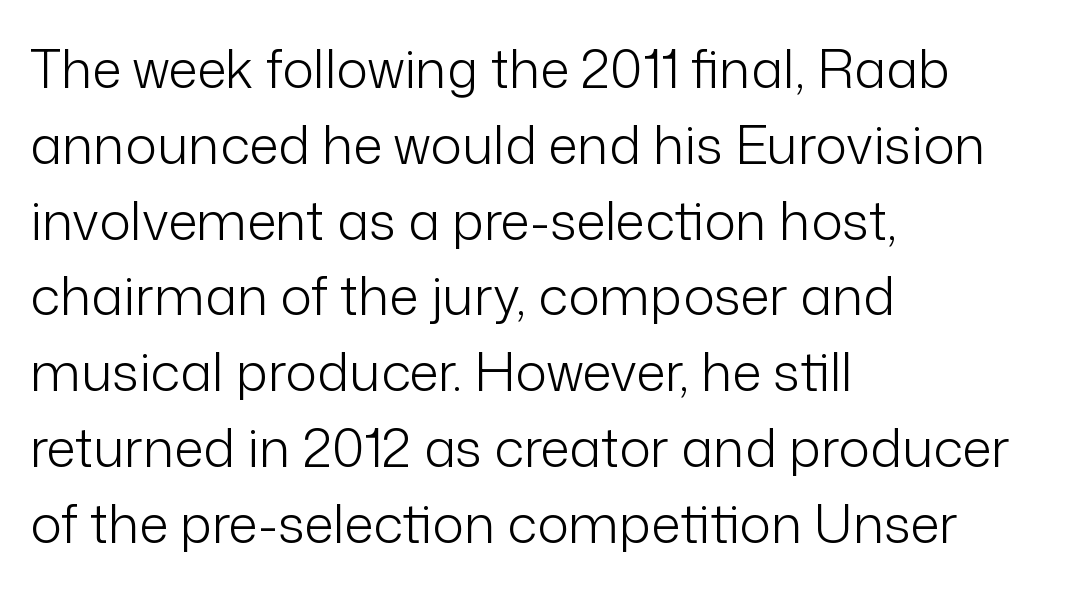
No heavy texture on the line: the type isn't bold. Does the leading feel generous? No, just average. Every row of glyphs begins at an identical x-position on the left. Is this a fixed-width face? No — the glyphs have proportional, varying widths. Look at the tracking — it's just the regular setting, nothing added.
